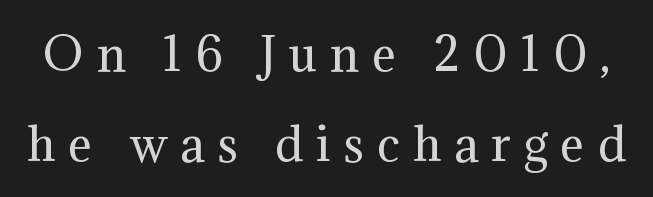
{"serif": "yes", "italic": "no", "bold": "no", "weight": "regular", "width": "normal", "stroke_contrast": "medium", "x_height": "medium", "monospaced": "no", "underline": "no", "line_spacing": "loose", "line_spacing_ratio": 1.99, "letter_spacing": "wide", "letter_spacing_em": 0.29, "glyph_px": 45}
